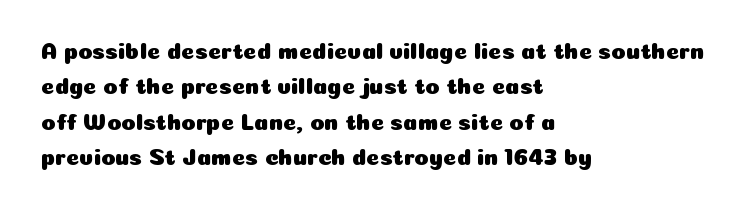
The image shows 23 px text type, upright; set left-aligned, normal line spacing (1.54x), normal letter spacing, not underlined.
